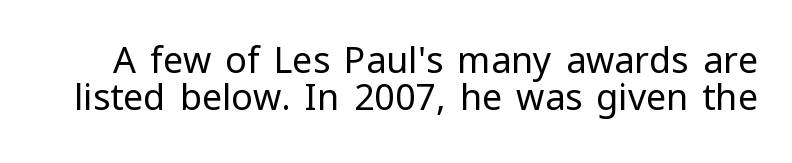
Stroke mass is kept to a normal reading level or below. Do the characters align in a grid? No, the font is proportional. Tightly led — the rows are bunched. Descenders are the only things crossing below the line. What kind of face is this? One without serifs — a sans. The face used here is rendered with its standard letterfit.
